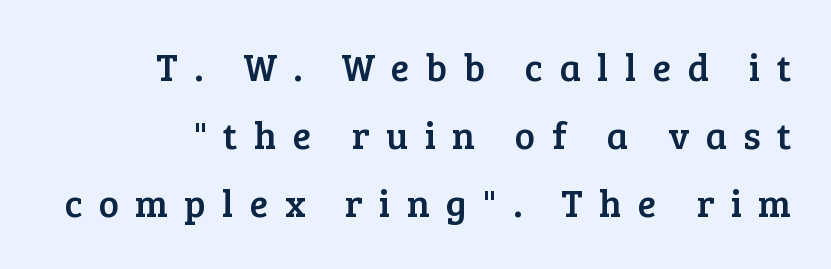
The image shows 38 px serif type, upright; set right-aligned, line spacing 1.79x, unusually wide letter spacing (+0.43 em), not underlined; low stroke contrast and a medium x-height.
